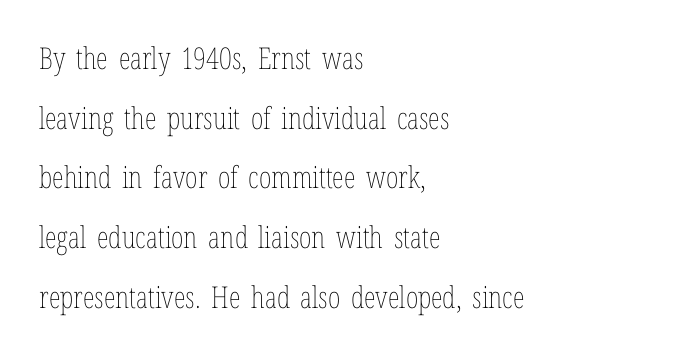
The image shows 30 px thin, condensed type, upright; set left-aligned, loose line spacing (1.99x), normal letter spacing, not underlined; low stroke contrast and a medium x-height.
